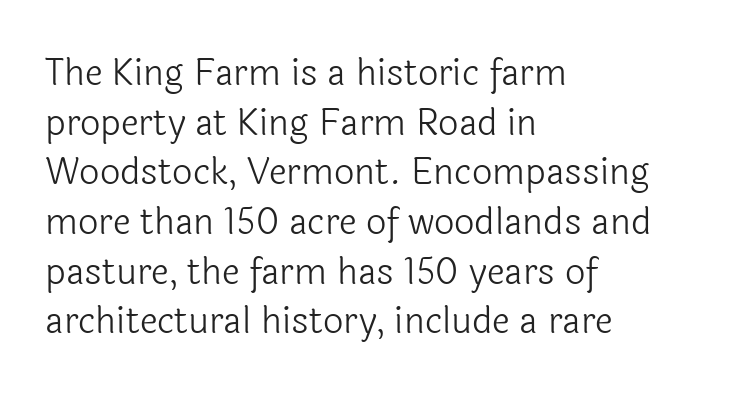
The image shows 36 px light sans-serif type, upright; set left-aligned, normal line spacing (1.38x), normal letter spacing, not underlined; a medium x-height.
